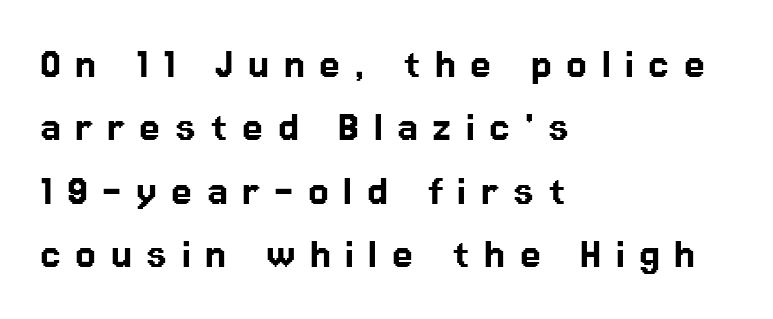
{"serif": "no", "italic": "no", "width": "normal", "stroke_contrast": "low", "x_height": "medium", "monospaced": "no", "underline": "no", "align": "left", "line_spacing": "normal", "line_spacing_ratio": 1.35, "letter_spacing": "wide", "letter_spacing_em": 0.31, "glyph_px": 47}
